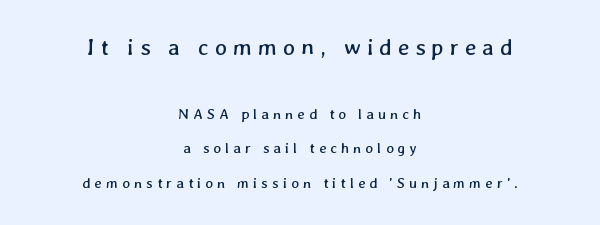
The image shows 23 px text type; set centered, loose line spacing (2.29x), unusually wide letter spacing (+0.26 em), not underlined; the first (top) block is 1.53x larger.
